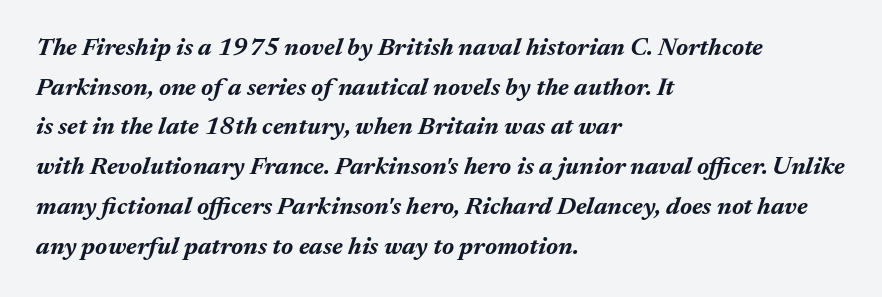
{"italic": "yes", "lean": "right", "slant_degrees": 17, "bold": "yes", "underline": "no", "align": "left", "line_spacing": "normal", "line_spacing_ratio": 1.59, "letter_spacing": "normal", "letter_spacing_em": 0.0, "glyph_px": 25}
